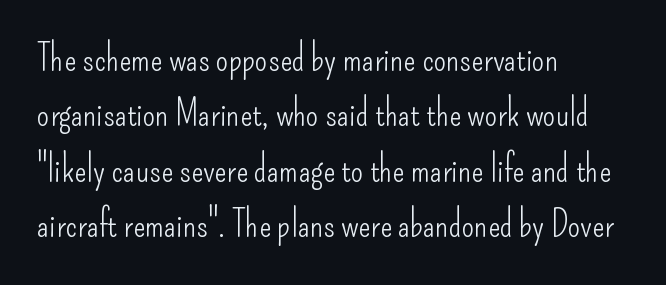
The image shows 36 px light, condensed sans-serif type, upright; set left-aligned, normal line spacing (1.54x), normal letter spacing, not underlined; low stroke contrast and a small x-height.
